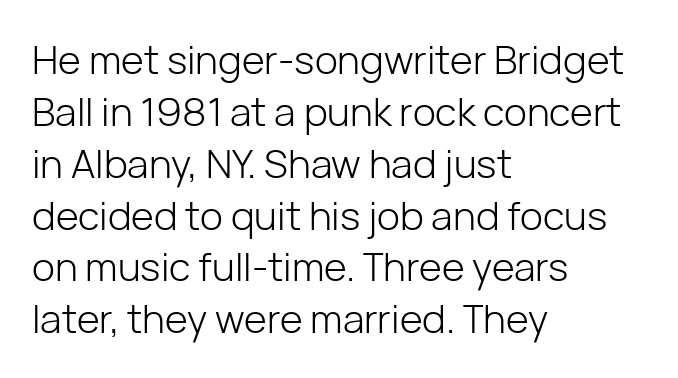
The image shows 39 px light sans-serif type, upright; set left-aligned, normal line spacing (1.33x), normal letter spacing, not underlined; low stroke contrast and a medium x-height.
